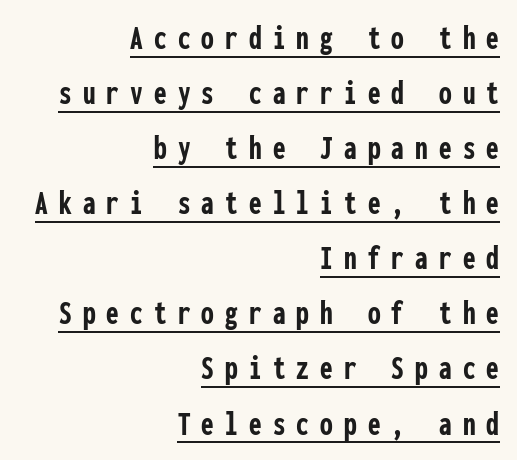
The image shows 36 px semibold, condensed sans-serif type, upright, monospaced; set right-aligned, normal line spacing (1.53x), unusually wide letter spacing (+0.31 em), underlined; low stroke contrast and a medium x-height.
